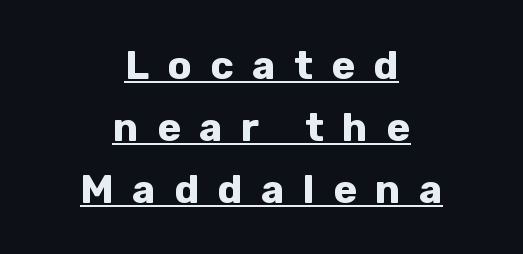
{"serif": "no", "italic": "no", "bold": "yes", "weight": "bold", "width": "normal", "stroke_contrast": "low", "x_height": "medium", "monospaced": "no", "underline": "yes", "align": "center", "line_spacing": "normal", "line_spacing_ratio": 1.55, "letter_spacing": "wide", "letter_spacing_em": 0.46, "glyph_px": 40}
